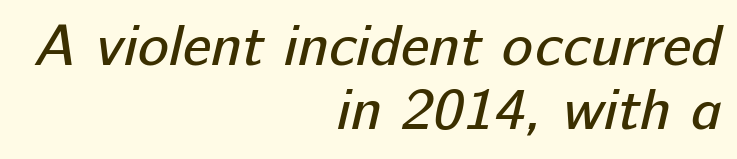
Q: Is the text bold? A: No.
Q: Is the typeface a serif or a sans-serif typeface? A: Sans-serif.
Q: Is the text underlined? A: No.
Q: How is the paragraph aligned? A: Right-aligned.
Q: Is the spacing between letters normal or unusually wide? A: Normal.
Q: Is the spacing between lines tight, normal or loose? A: Tight.
Q: Width (condensed, normal, or wide)? A: Normal.
Q: Stroke contrast? A: Low.
Q: x-height? A: Medium.
Q: Monospaced? A: No.
